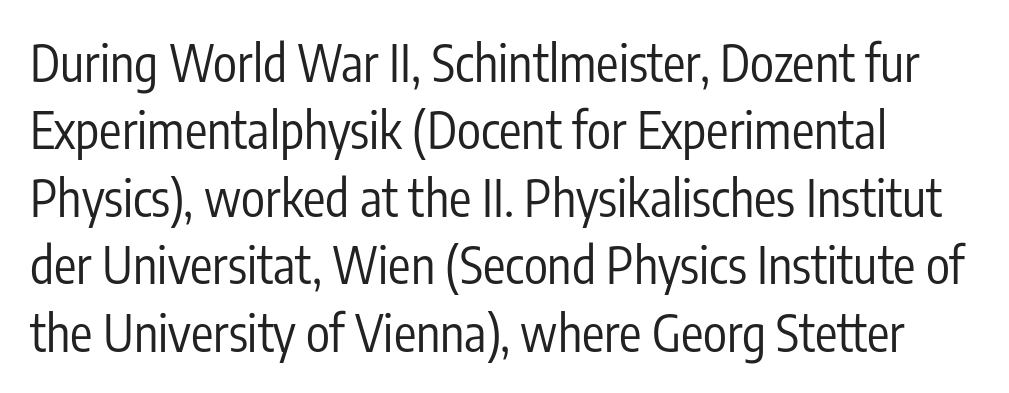
Q: Is the text bold? A: No.
Q: Is the text italic (slanted)? A: No, it is upright.
Q: Is the typeface a serif or a sans-serif typeface? A: Sans-serif.
Q: Is the text underlined? A: No.
Q: Is the spacing between letters normal or unusually wide? A: Normal.
Q: Is the spacing between lines tight, normal or loose? A: Normal.
Q: Width (condensed, normal, or wide)? A: Condensed.
Q: Stroke contrast? A: Low.
Q: x-height? A: Medium.
Q: Monospaced? A: No.
